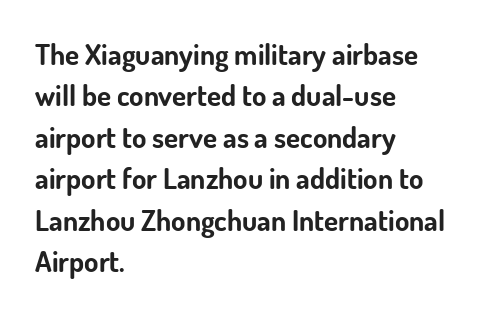
Q: Is the text bold? A: Yes.
Q: Is the text italic (slanted)? A: No, it is upright.
Q: Is the typeface a serif or a sans-serif typeface? A: Sans-serif.
Q: Is the text underlined? A: No.
Q: How is the paragraph aligned? A: Left-aligned.
Q: Is the spacing between letters normal or unusually wide? A: Normal.
Q: Is the spacing between lines tight, normal or loose? A: Normal.
Q: Width (condensed, normal, or wide)? A: Normal.
Q: Stroke contrast? A: Low.
Q: x-height? A: Small.
Q: Monospaced? A: No.
